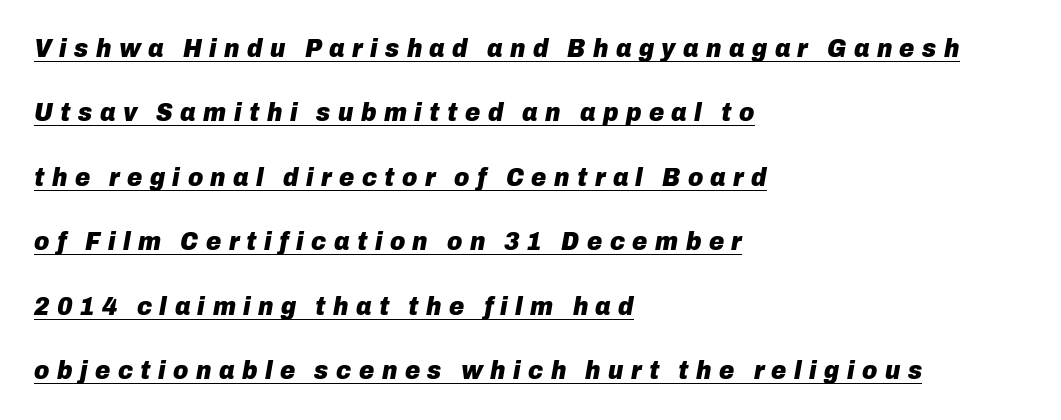
This sample uses an oblique cut, with every glyph tilted off the vertical. Compared with undecorated copy, this sample adds a rule below the words. These lines carry a lot of weight — the face is fully bold. Line starts are locked; line ends wander.
